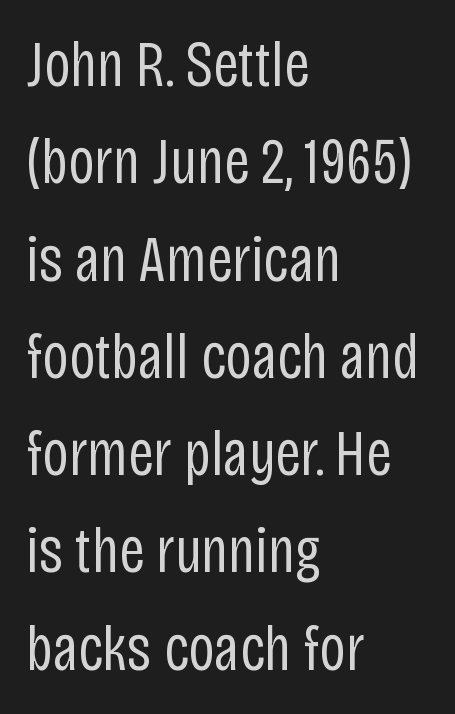
{"serif": "no", "italic": "no", "bold": "no", "weight": "regular", "width": "condensed", "stroke_contrast": "low", "x_height": "large", "monospaced": "no", "underline": "no", "align": "left", "line_spacing": "normal", "line_spacing_ratio": 1.52, "letter_spacing": "normal", "letter_spacing_em": 0.0, "glyph_px": 64}
